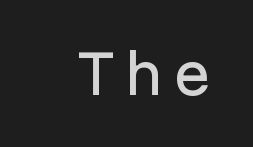
Q: Is the text italic (slanted)? A: No, it is upright.
Q: Is the typeface a serif or a sans-serif typeface? A: Sans-serif.
Q: Is the text underlined? A: No.
Q: Width (condensed, normal, or wide)? A: Normal.
Q: Stroke contrast? A: Low.
Q: x-height? A: Medium.
Q: Monospaced? A: Yes.
